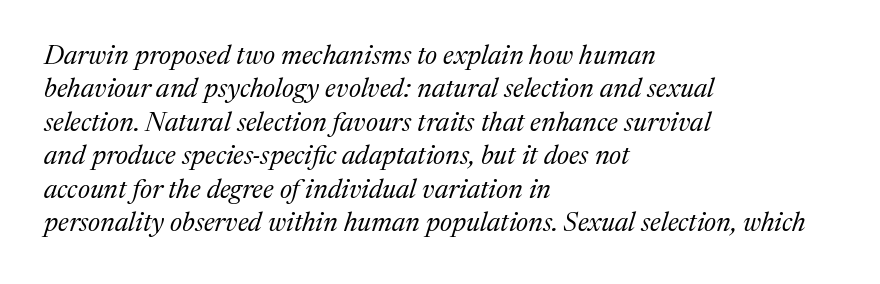
{"italic": "yes", "lean": "right", "slant_degrees": 17, "bold": "no", "underline": "no", "align": "left", "line_spacing_ratio": 1.24, "letter_spacing": "normal", "letter_spacing_em": 0.0, "glyph_px": 27}
